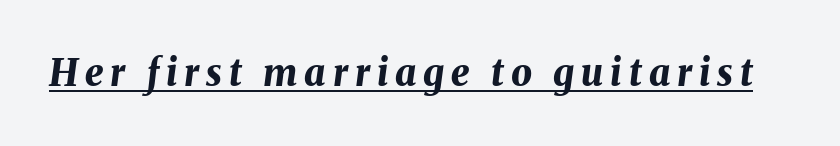
{"italic": "yes", "lean": "right", "slant_degrees": 8, "bold": "yes", "weight": "bold", "width": "normal", "stroke_contrast": "medium", "x_height": "medium", "monospaced": "no", "underline": "yes", "glyph_px": 37}
